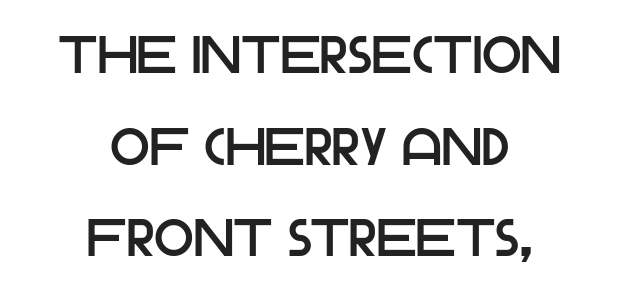
Q: Is the text italic (slanted)? A: No, it is upright.
Q: Is the typeface a serif or a sans-serif typeface? A: Sans-serif.
Q: Is the text underlined? A: No.
Q: How is the paragraph aligned? A: Centered.
Q: Is the spacing between letters normal or unusually wide? A: Normal.
Q: Width (condensed, normal, or wide)? A: Normal.
Q: Stroke contrast? A: Low.
Q: x-height? A: Large.
Q: Monospaced? A: No.
